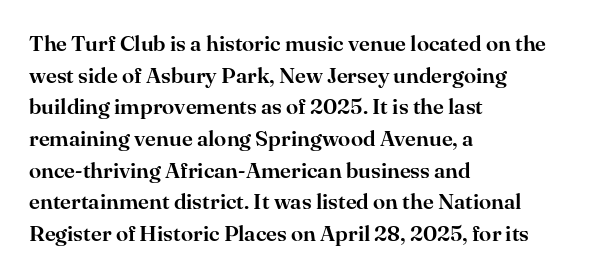
Q: Is the text italic (slanted)? A: No, it is upright.
Q: Is the text underlined? A: No.
Q: How is the paragraph aligned? A: Left-aligned.
Q: Is the spacing between letters normal or unusually wide? A: Normal.
Q: Is the spacing between lines tight, normal or loose? A: Normal.
